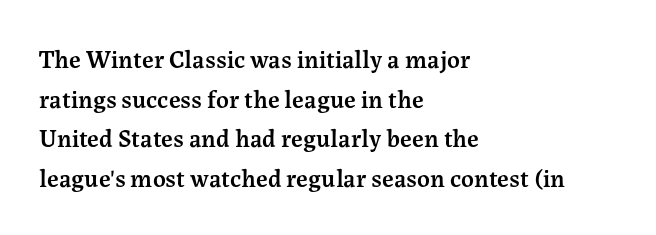
The image shows 25 px text type, upright; set left-aligned, normal line spacing (1.59x), normal letter spacing, not underlined.
